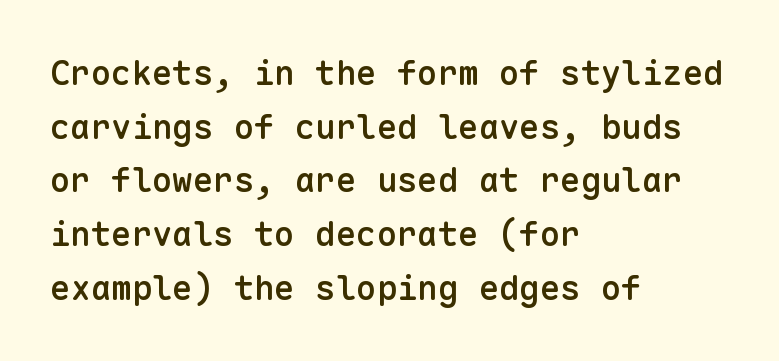
The image shows 34 px semibold sans-serif type, upright, monospaced; set left-aligned, normal line spacing (1.58x), normal letter spacing, not underlined; low stroke contrast and a medium x-height.
